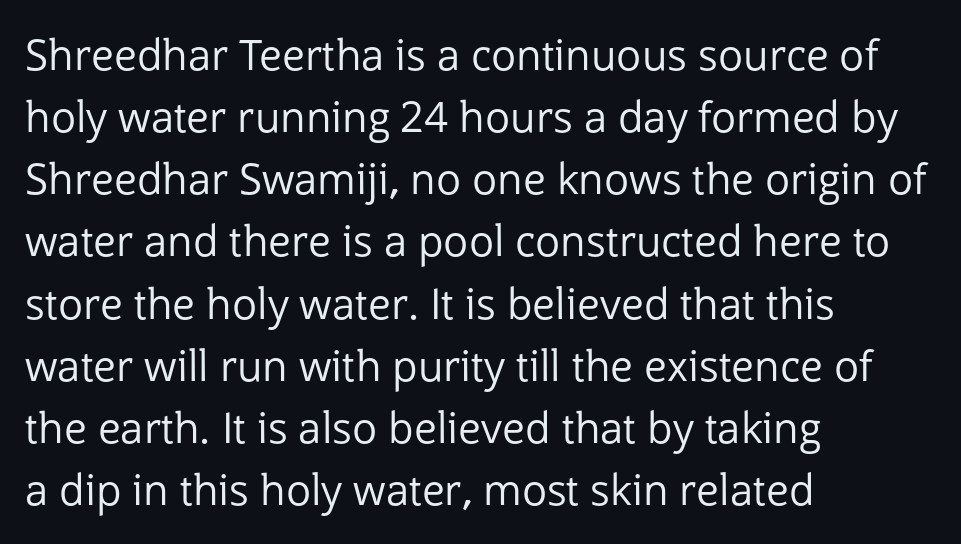
The image shows 42 px regular-weight sans-serif type, upright; set left-aligned, normal line spacing (1.48x), normal letter spacing, not underlined; low stroke contrast and a medium x-height.
